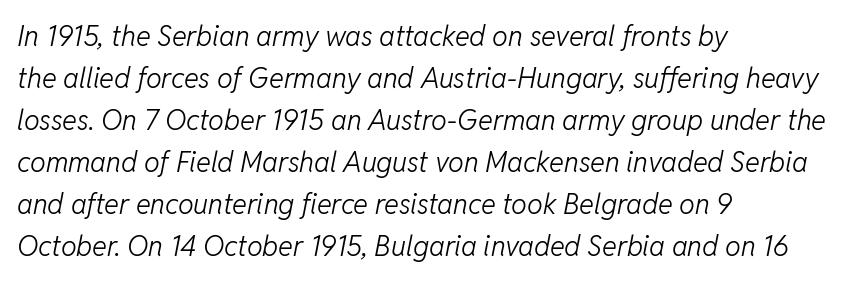
The image shows 28 px light type, italic (leaning right); set left-aligned, normal line spacing (1.5x), normal letter spacing, not underlined; low stroke contrast and a medium x-height.
